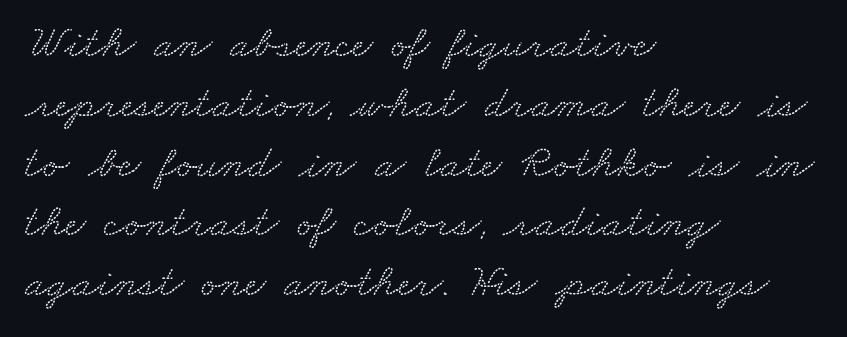
Are there feet on the stems? There are — it's a serif. Leading matches the norm, producing a regular column. Nobody touched the tracking dial on this one. Glance below the letters and you will spot only blank space. Leftover space on each line is placed entirely after the last word.
